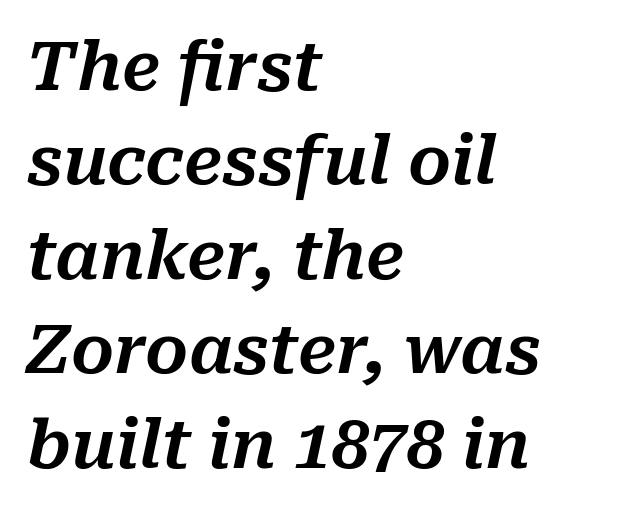
{"italic": "yes", "lean": "right", "slant_degrees": 10, "width": "normal", "stroke_contrast": "medium", "x_height": "medium", "monospaced": "no", "underline": "no", "align": "left", "line_spacing": "normal", "line_spacing_ratio": 1.41, "letter_spacing": "normal", "letter_spacing_em": 0.0, "glyph_px": 67}
